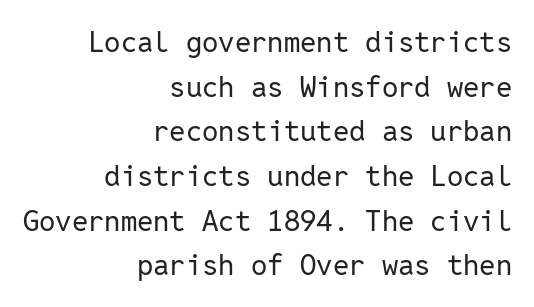
{"serif": "no", "italic": "no", "bold": "no", "weight": "regular", "width": "normal", "stroke_contrast": "low", "x_height": "medium", "monospaced": "yes", "underline": "no", "align": "right", "line_spacing": "normal", "line_spacing_ratio": 1.54, "letter_spacing": "normal", "letter_spacing_em": 0.0, "glyph_px": 29}
